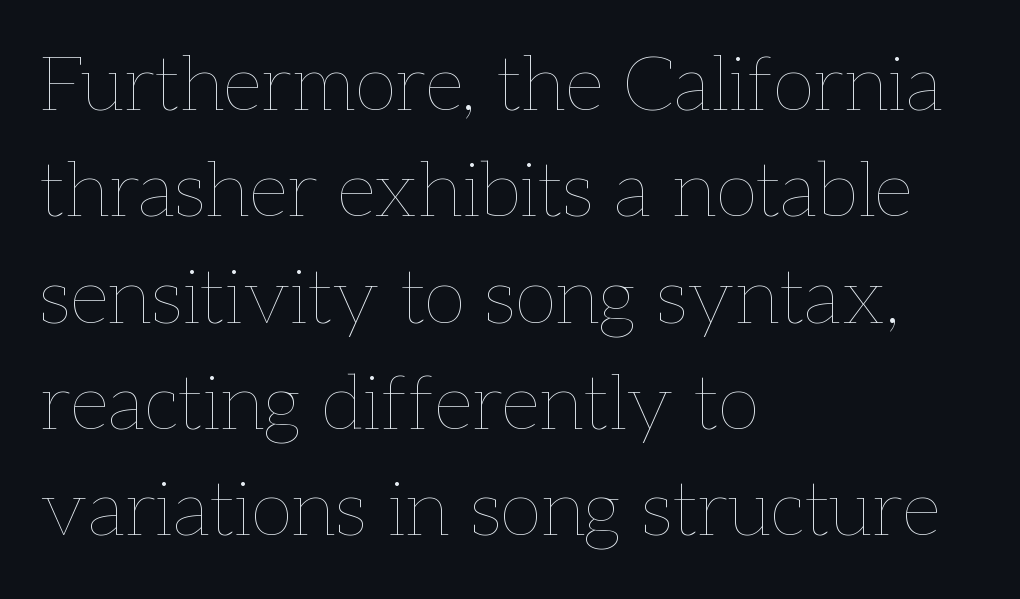
Q: Is the text bold? A: No.
Q: Is the text italic (slanted)? A: No, it is upright.
Q: Is the text underlined? A: No.
Q: How is the paragraph aligned? A: Left-aligned.
Q: Is the spacing between letters normal or unusually wide? A: Normal.
Q: Is the spacing between lines tight, normal or loose? A: Normal.
Q: Width (condensed, normal, or wide)? A: Normal.
Q: Stroke contrast? A: Low.
Q: x-height? A: Medium.
Q: Monospaced? A: No.
